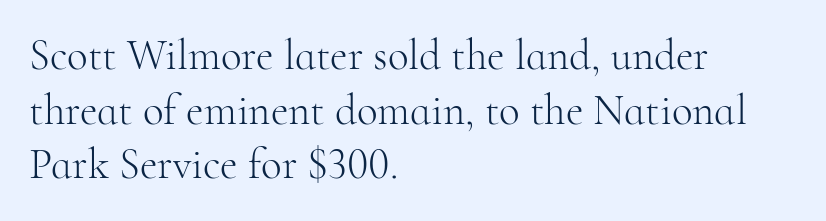
Q: Is the text bold? A: No.
Q: Is the text italic (slanted)? A: No, it is upright.
Q: Is the typeface a serif or a sans-serif typeface? A: Serif.
Q: Is the text underlined? A: No.
Q: How is the paragraph aligned? A: Left-aligned.
Q: Is the spacing between letters normal or unusually wide? A: Normal.
Q: Is the spacing between lines tight, normal or loose? A: Normal.
Q: Width (condensed, normal, or wide)? A: Normal.
Q: Stroke contrast? A: High.
Q: x-height? A: Small.
Q: Monospaced? A: No.
